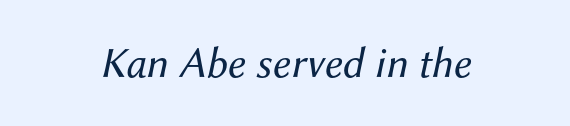
Caption: face not bold, strokes unweighted. Glance below the letters and you will spot only blank space. The letters sit at their default tracking, neither squeezed nor spread. Posture: slanted.
